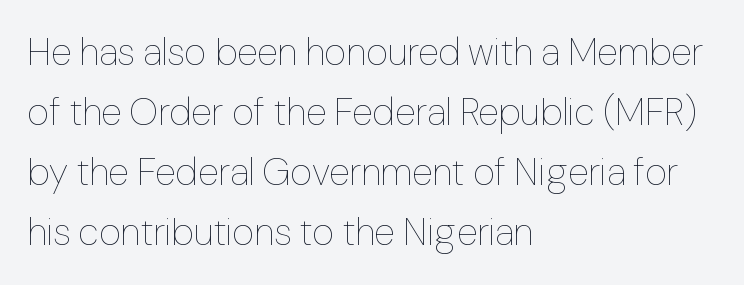
{"italic": "no", "bold": "no", "weight": "thin", "width": "normal", "stroke_contrast": "low", "x_height": "medium", "monospaced": "no", "underline": "no", "align": "left", "line_spacing": "normal", "line_spacing_ratio": 1.58, "letter_spacing": "normal", "letter_spacing_em": 0.0, "glyph_px": 38}
